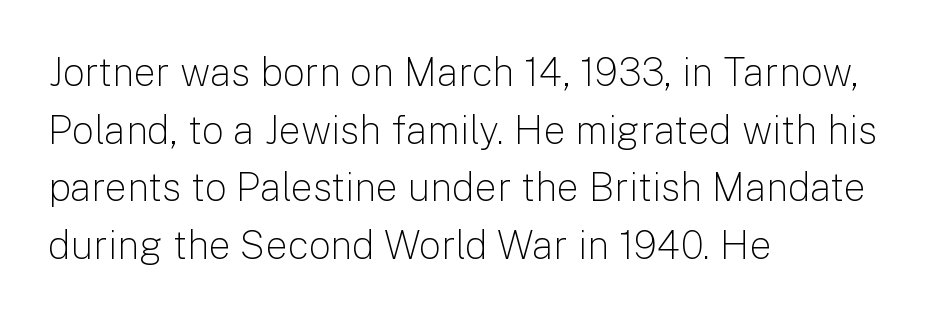
{"serif": "no", "italic": "no", "bold": "no", "weight": "light", "width": "normal", "stroke_contrast": "low", "x_height": "medium", "monospaced": "no", "underline": "no", "align": "left", "line_spacing": "normal", "line_spacing_ratio": 1.48, "letter_spacing": "normal", "letter_spacing_em": 0.0, "glyph_px": 39}
